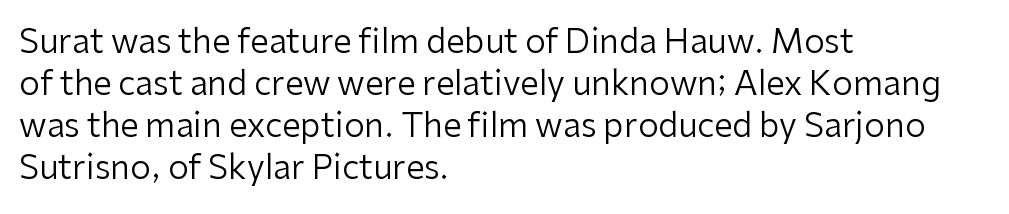
Q: Is the text bold? A: No.
Q: Is the text italic (slanted)? A: No, it is upright.
Q: Is the typeface a serif or a sans-serif typeface? A: Sans-serif.
Q: Is the text underlined? A: No.
Q: How is the paragraph aligned? A: Left-aligned.
Q: Is the spacing between letters normal or unusually wide? A: Normal.
Q: Is the spacing between lines tight, normal or loose? A: Normal.
Q: Width (condensed, normal, or wide)? A: Normal.
Q: Stroke contrast? A: Low.
Q: x-height? A: Medium.
Q: Monospaced? A: No.
